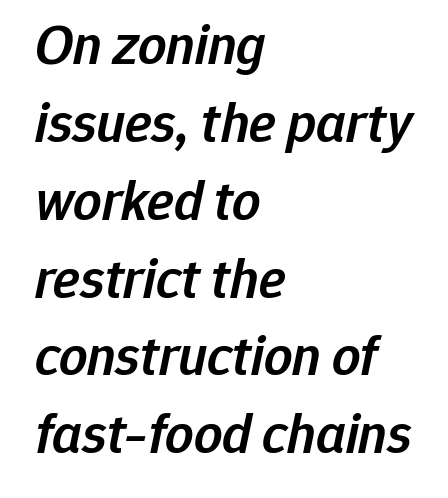
Q: Is the text bold? A: Semi-bold.
Q: Is the text italic (slanted)? A: Yes, it leans right by about 12 degrees.
Q: Is the text underlined? A: No.
Q: How is the paragraph aligned? A: Left-aligned.
Q: Is the spacing between letters normal or unusually wide? A: Normal.
Q: Is the spacing between lines tight, normal or loose? A: Normal.
Q: Width (condensed, normal, or wide)? A: Normal.
Q: Stroke contrast? A: Low.
Q: x-height? A: Medium.
Q: Monospaced? A: No.
